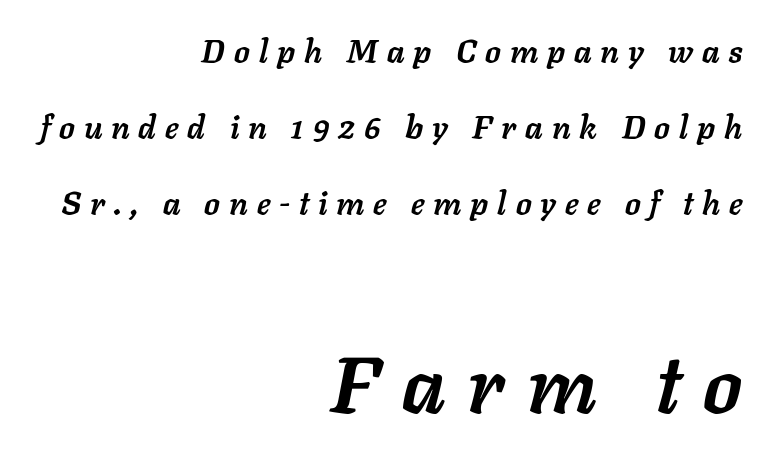
The image shows 79 px semibold type, italic (leaning right); set right-aligned, loose line spacing (2.38x), unusually wide letter spacing (+0.28 em), not underlined; the second (bottom) block is 2.47x larger; low stroke contrast and a medium x-height.
